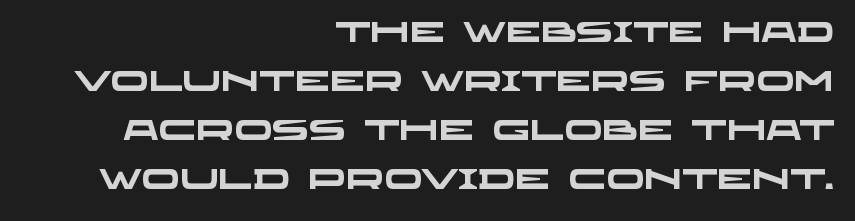
The image shows 28 px heavy, wide sans-serif type; set right-aligned, line spacing 1.75x, normal letter spacing, not underlined; low stroke contrast and a large x-height.
